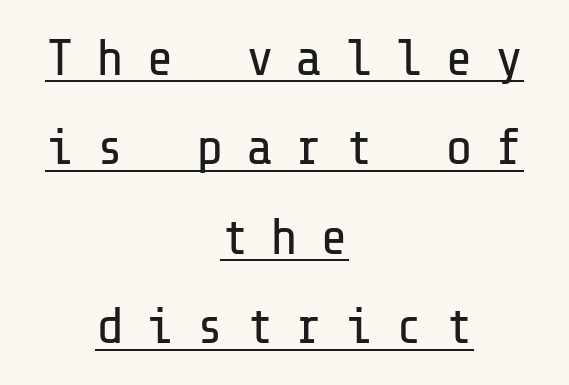
{"serif": "no", "italic": "no", "bold": "no", "weight": "regular", "width": "normal", "stroke_contrast": "low", "x_height": "medium", "underline": "yes", "align": "center", "line_spacing_ratio": 1.72, "letter_spacing": "wide", "letter_spacing_em": 0.42, "glyph_px": 52}
